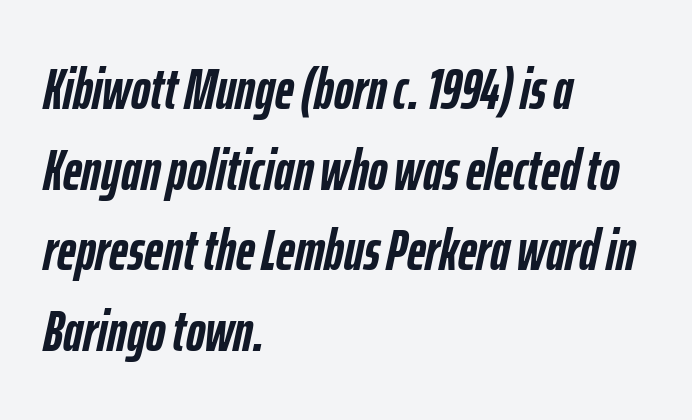
Q: Is the text bold? A: Yes.
Q: Is the text italic (slanted)? A: Yes, it leans right by about 12 degrees.
Q: Is the text underlined? A: No.
Q: How is the paragraph aligned? A: Left-aligned.
Q: Is the spacing between letters normal or unusually wide? A: Normal.
Q: Is the spacing between lines tight, normal or loose? A: Normal.
Q: Width (condensed, normal, or wide)? A: Condensed.
Q: Stroke contrast? A: Low.
Q: x-height? A: Medium.
Q: Monospaced? A: No.
